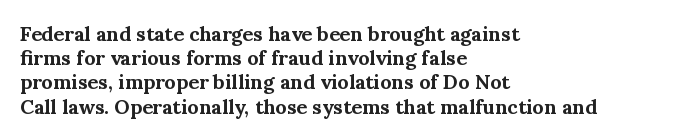
Q: Is the text bold? A: Yes.
Q: Is the text italic (slanted)? A: No, it is upright.
Q: Is the text underlined? A: No.
Q: How is the paragraph aligned? A: Left-aligned.
Q: Is the spacing between letters normal or unusually wide? A: Normal.
